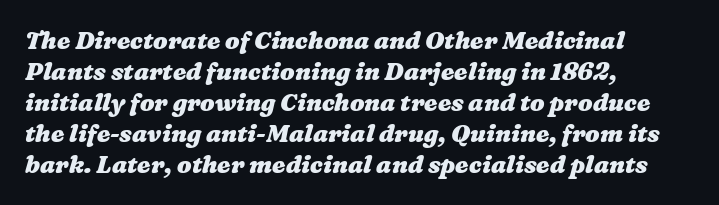
{"bold": "yes", "underline": "no", "align": "left", "line_spacing": "normal", "line_spacing_ratio": 1.29, "letter_spacing": "normal", "letter_spacing_em": 0.0, "glyph_px": 24}
